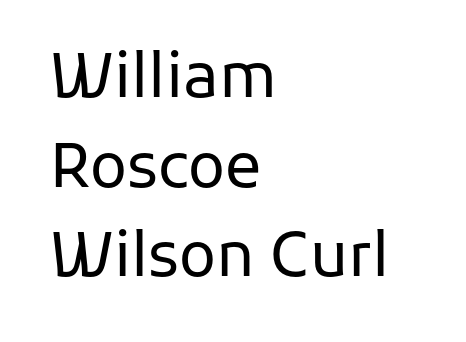
Q: Is the text bold? A: No.
Q: Is the text italic (slanted)? A: No, it is upright.
Q: Is the typeface a serif or a sans-serif typeface? A: Sans-serif.
Q: Is the text underlined? A: No.
Q: How is the paragraph aligned? A: Left-aligned.
Q: Is the spacing between letters normal or unusually wide? A: Normal.
Q: Is the spacing between lines tight, normal or loose? A: Normal.
Q: Width (condensed, normal, or wide)? A: Normal.
Q: Stroke contrast? A: Low.
Q: x-height? A: Medium.
Q: Monospaced? A: No.
